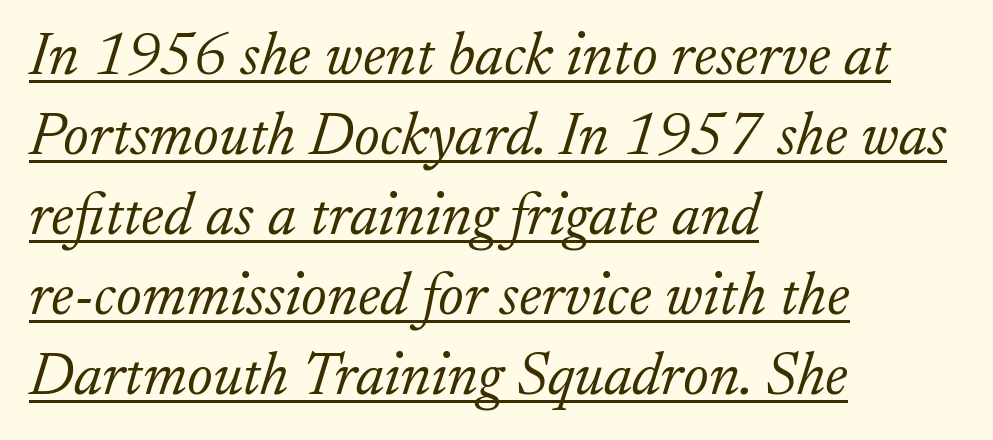
Q: Is the text bold? A: No.
Q: Is the text italic (slanted)? A: Yes, it leans right by about 17 degrees.
Q: Is the typeface a serif or a sans-serif typeface? A: Serif.
Q: Is the text underlined? A: Yes.
Q: How is the paragraph aligned? A: Left-aligned.
Q: Is the spacing between letters normal or unusually wide? A: Normal.
Q: Is the spacing between lines tight, normal or loose? A: Normal.
Q: Width (condensed, normal, or wide)? A: Normal.
Q: Stroke contrast? A: Low.
Q: x-height? A: Small.
Q: Monospaced? A: No.
